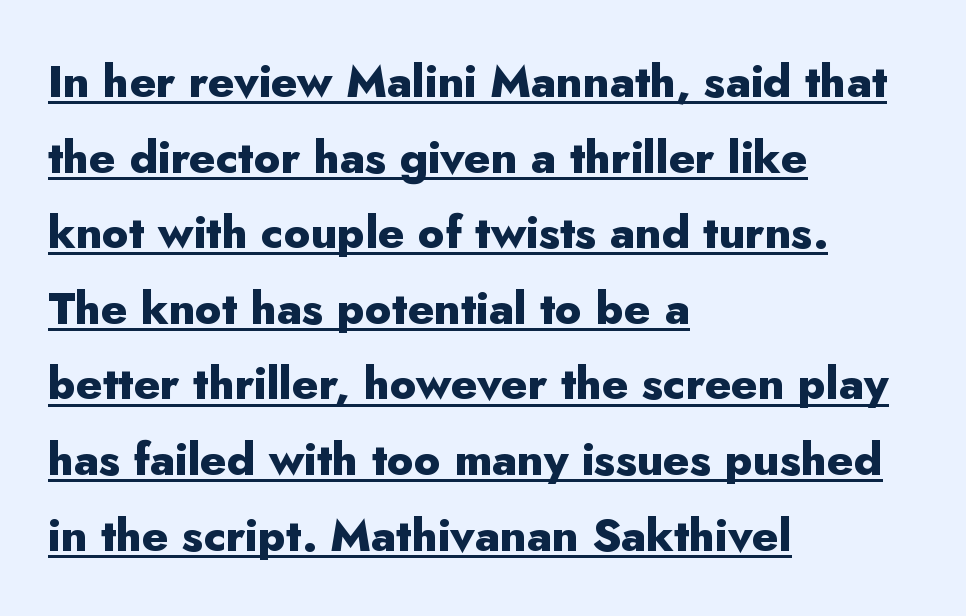
Letterform terminals end flat and unadorned throughout the passage. The axis of the letterforms is exactly vertical. Decoration check: the copy is underlined. How heavy is the stroke? Heavy — this is a bold. Each letter keeps its own natural width here, so spacing adapts to shape.
